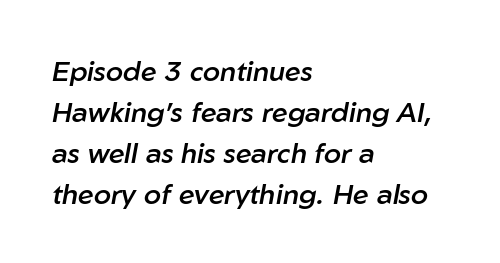
{"italic": "yes", "lean": "right", "slant_degrees": 10, "bold": "semi", "weight": "semibold", "width": "normal", "stroke_contrast": "low", "x_height": "medium", "monospaced": "no", "underline": "no", "align": "left", "line_spacing": "normal", "line_spacing_ratio": 1.46, "letter_spacing": "normal", "letter_spacing_em": 0.0, "glyph_px": 28}
